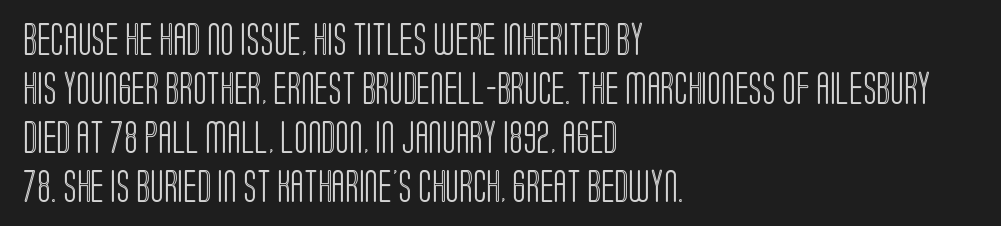
The image shows 32 px condensed type, upright; set left-aligned, normal line spacing (1.53x), normal letter spacing, not underlined; a large x-height.
